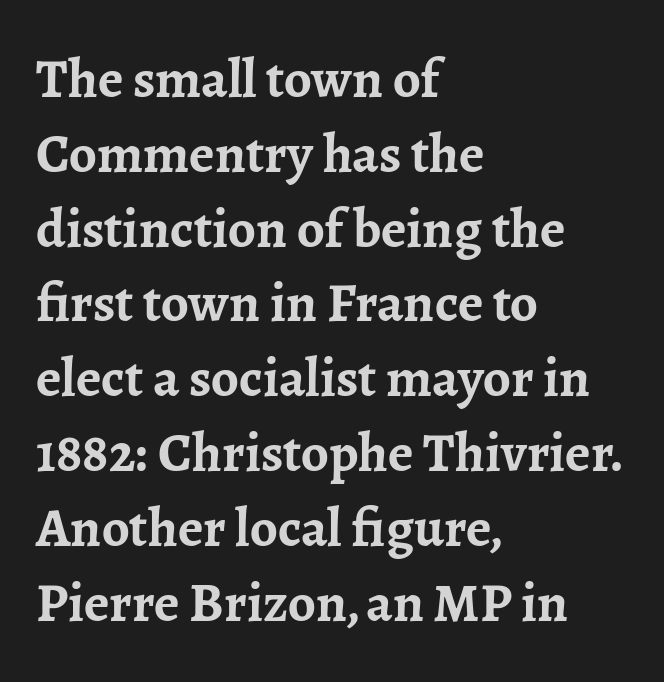
{"serif": "yes", "italic": "no", "bold": "yes", "weight": "semibold", "width": "normal", "stroke_contrast": "low", "x_height": "medium", "monospaced": "no", "underline": "no", "align": "left", "line_spacing": "normal", "line_spacing_ratio": 1.36, "letter_spacing": "normal", "letter_spacing_em": 0.0, "glyph_px": 55}
